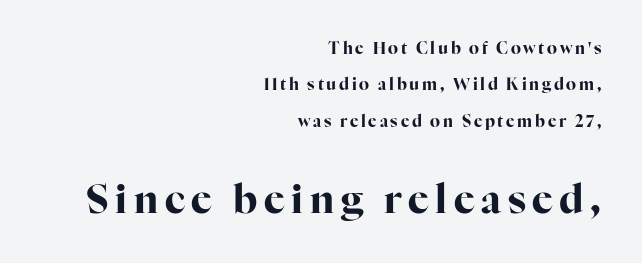
The image shows 39 px bold serif type, upright; set right-aligned, loose line spacing (2.27x), not underlined; the second (bottom) block is 2.44x larger; high stroke contrast and a medium x-height.
